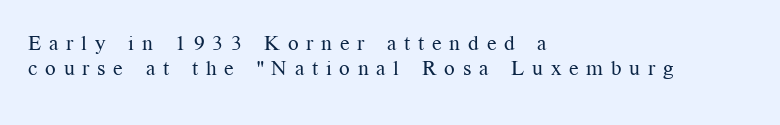
Q: Is the text bold? A: No.
Q: Is the text italic (slanted)? A: No, it is upright.
Q: Is the text underlined? A: No.
Q: How is the paragraph aligned? A: Left-aligned.
Q: Is the spacing between letters normal or unusually wide? A: Unusually wide.
